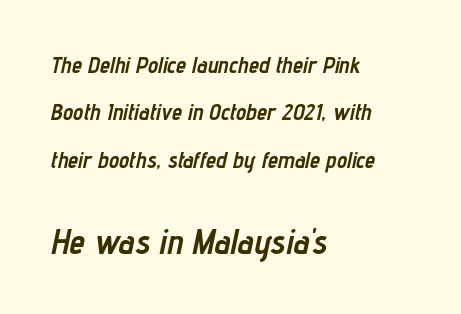
There's an unmistakable incline to the writing here. These lines keep a tight, regular rhythm from letter to letter. The later block is typeset at a bigger size than the earlier block. The designer dialed line spacing up above the default.
